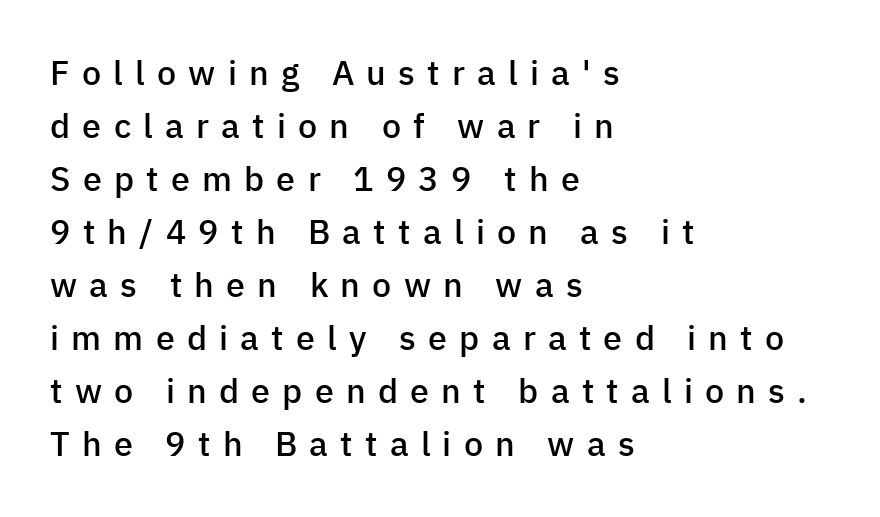
The letters advance in unequal steps, a hallmark of proportional type. The block of text has a typical density, with ordinary space between rows. The paragraph has a hard left edge and a soft right edge. Compared with an ordinary text face, these strokes are moderately heavier — a semibold.
